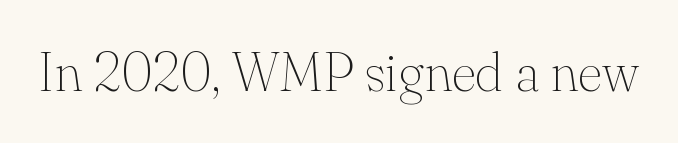
{"serif": "yes", "italic": "no", "bold": "no", "weight": "thin", "width": "normal", "stroke_contrast": "medium", "x_height": "small", "monospaced": "no", "underline": "no", "letter_spacing": "normal", "letter_spacing_em": 0.0, "glyph_px": 54}
